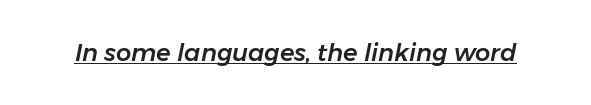
The image shows 24 px text type, italic (leaning right); set normal letter spacing, underlined.
